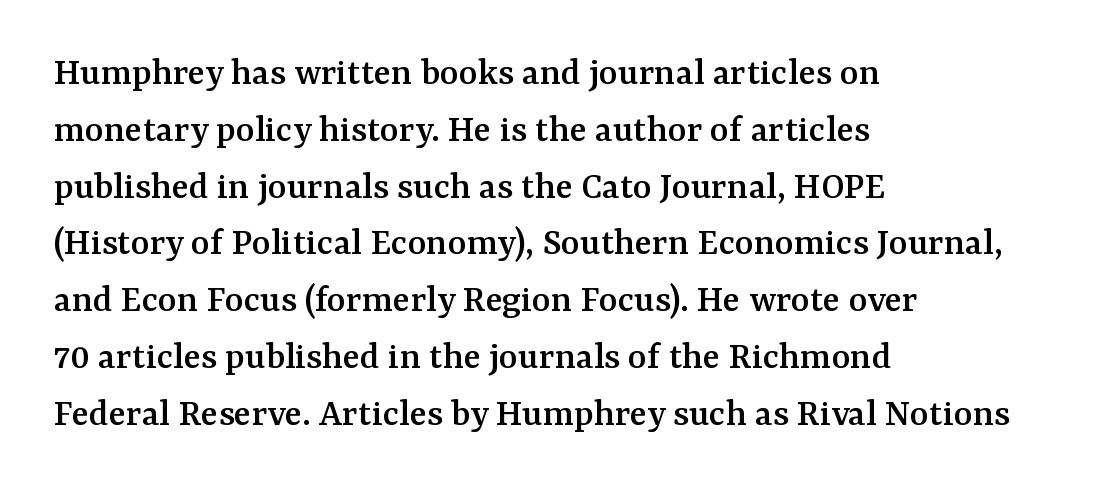
Notice how descenders clear the ascenders below comfortably — that's standard leading. Horizontal alignment here is leftward, the default for most running prose. The space directly below the letters is spotless. The passage shown has conventional tracking throughout. The typeface chosen for these lines features serifs.
